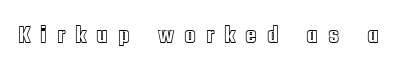
{"italic": "no", "underline": "no", "letter_spacing": "wide", "letter_spacing_em": 0.41, "glyph_px": 24}
